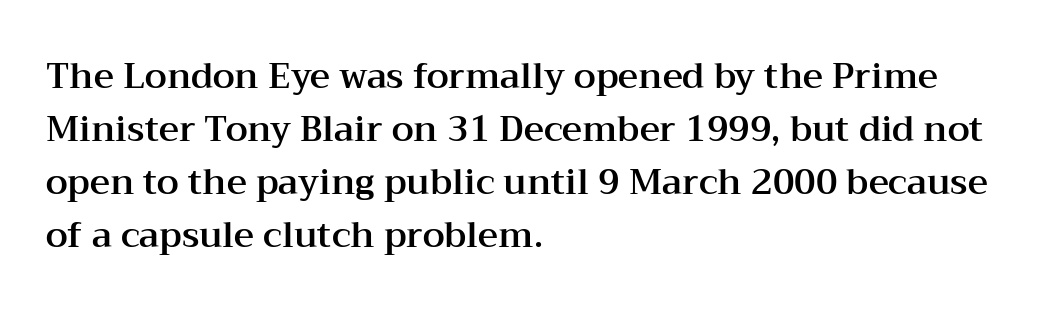
Q: Is the text italic (slanted)? A: No, it is upright.
Q: Is the typeface a serif or a sans-serif typeface? A: Serif.
Q: Is the text underlined? A: No.
Q: How is the paragraph aligned? A: Left-aligned.
Q: Is the spacing between letters normal or unusually wide? A: Normal.
Q: Is the spacing between lines tight, normal or loose? A: Normal.
Q: Width (condensed, normal, or wide)? A: Wide.
Q: Stroke contrast? A: Medium.
Q: x-height? A: Medium.
Q: Monospaced? A: No.
